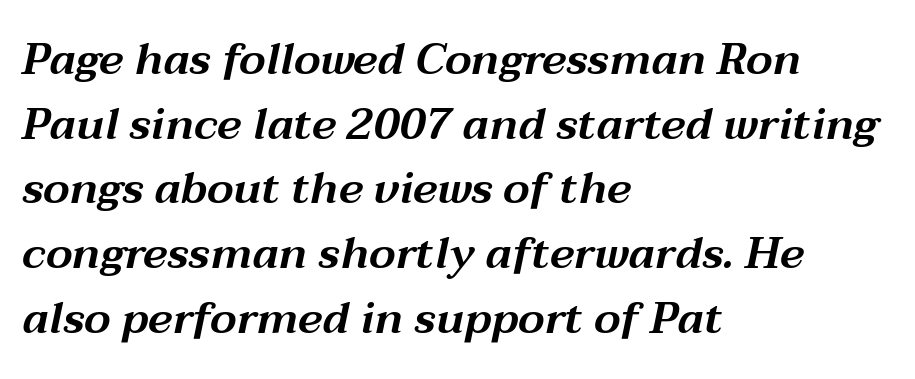
Baseline-to-baseline distance is the conventional proportion of letter height. The face used here is proportionally spaced, like ordinary book or web type. The rendering anchors every line to the left-hand side. A typesetter would call this zero additional tracking.
